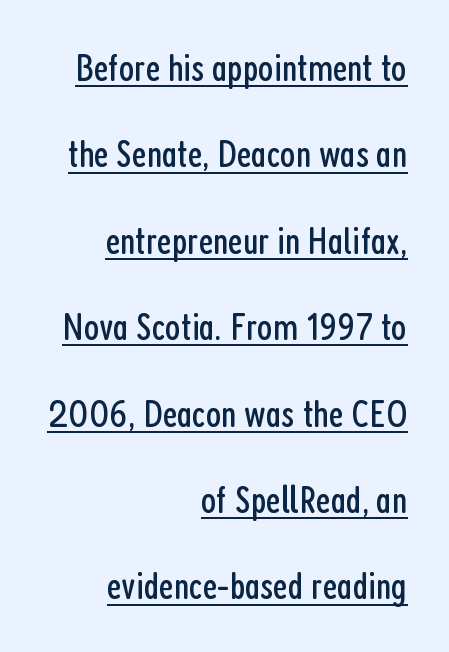
{"serif": "no", "italic": "no", "bold": "no", "weight": "regular", "width": "condensed", "stroke_contrast": "low", "x_height": "medium", "monospaced": "no", "underline": "yes", "align": "right", "line_spacing": "loose", "line_spacing_ratio": 2.16, "letter_spacing": "normal", "letter_spacing_em": 0.0, "glyph_px": 40}
